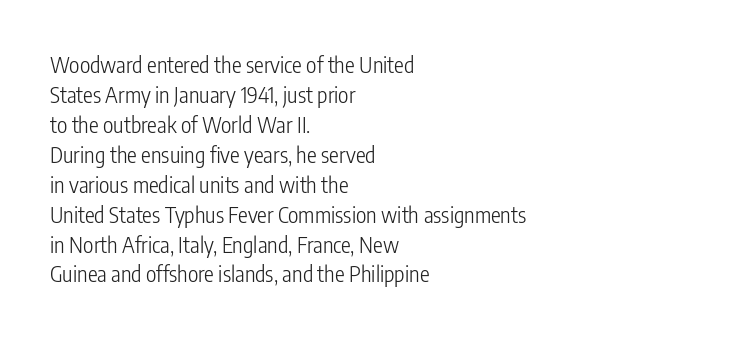
Q: Is the text bold? A: No.
Q: Is the text italic (slanted)? A: No, it is upright.
Q: Is the text underlined? A: No.
Q: How is the paragraph aligned? A: Left-aligned.
Q: Is the spacing between letters normal or unusually wide? A: Normal.
Q: Is the spacing between lines tight, normal or loose? A: Normal.
